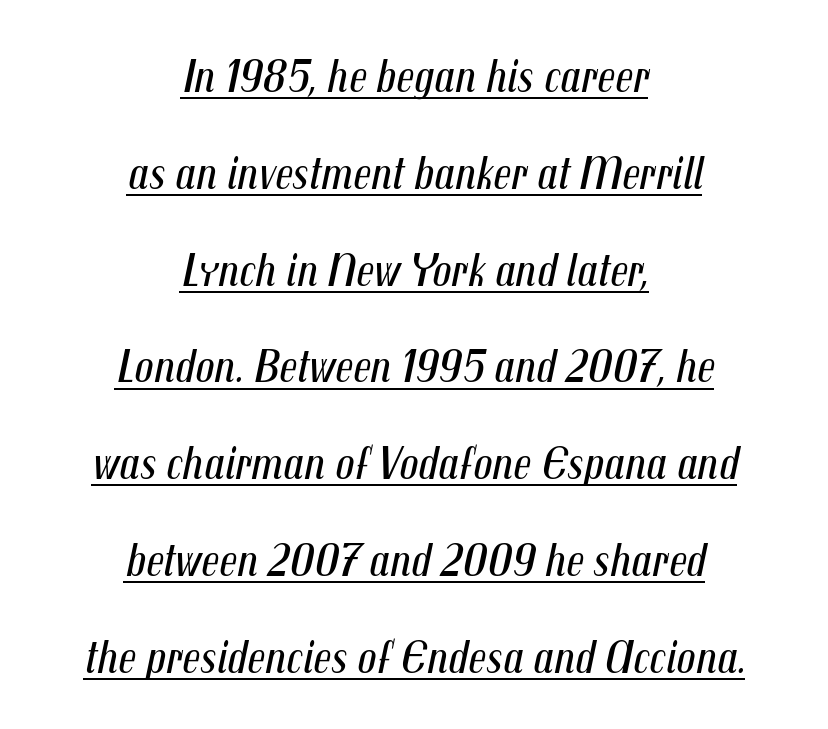
The typography opts for an oblique posture over an upright one. The letterforms sit shoulder to shoulder at normal distance. Notice how the passage keeps no hard edge, just a central spine. This is underlined copy, the kind a proofreader might mark for attention. The typeface has the unassuming heft of standard copy or less. Successive baselines arrive slowly, with a big drop between each.
